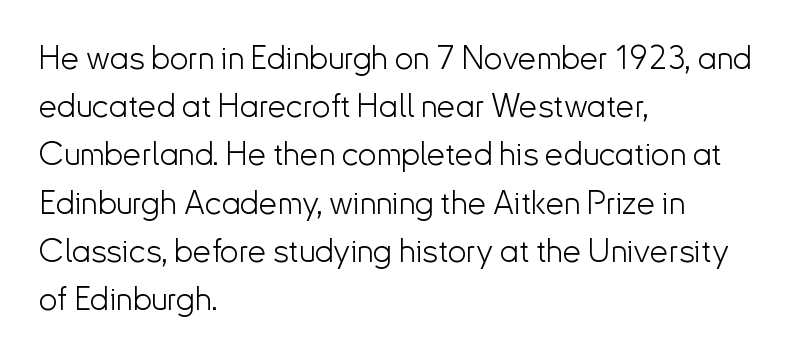
Q: Is the text bold? A: No.
Q: Is the text italic (slanted)? A: No, it is upright.
Q: Is the typeface a serif or a sans-serif typeface? A: Sans-serif.
Q: Is the text underlined? A: No.
Q: How is the paragraph aligned? A: Left-aligned.
Q: Is the spacing between letters normal or unusually wide? A: Normal.
Q: Is the spacing between lines tight, normal or loose? A: Normal.
Q: Width (condensed, normal, or wide)? A: Normal.
Q: Stroke contrast? A: Low.
Q: x-height? A: Small.
Q: Monospaced? A: No.
